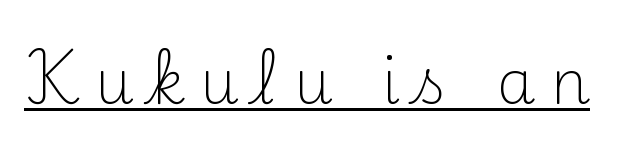
{"serif": "yes", "italic": "no", "bold": "no", "weight": "light", "width": "normal", "stroke_contrast": "medium", "x_height": "small", "monospaced": "no", "underline": "yes", "letter_spacing": "wide", "letter_spacing_em": 0.25, "glyph_px": 61}
